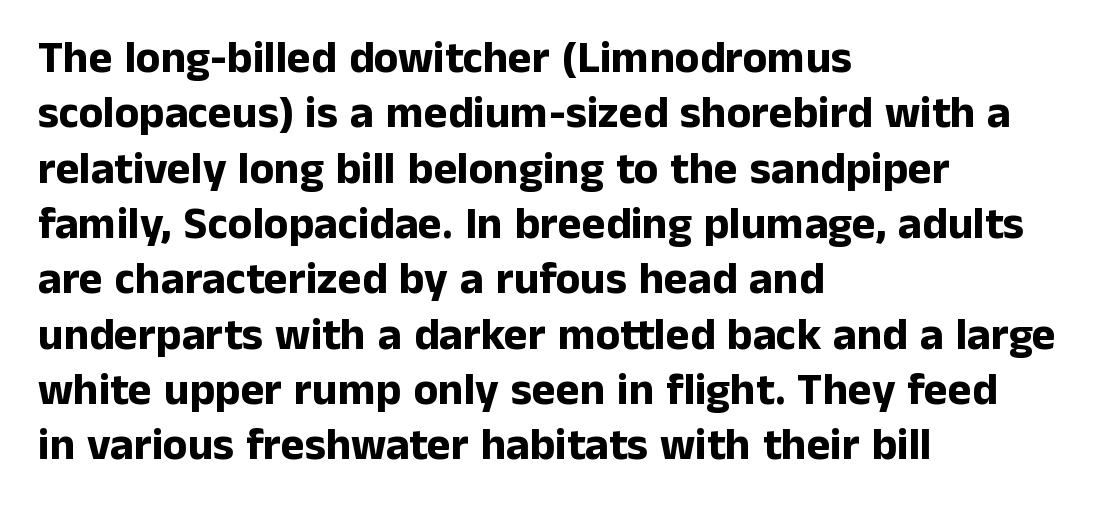
The paragraph has a hard left edge and a soft right edge. If you drew a line through each stem, it would be perfectly vertical. In terms of letterspacing, this is plain default setting. The space directly below the letters is spotless. You'd pick this weight for a headline — it's a proper bold. The passage shown is typed in a proportional face where columns would drift.
